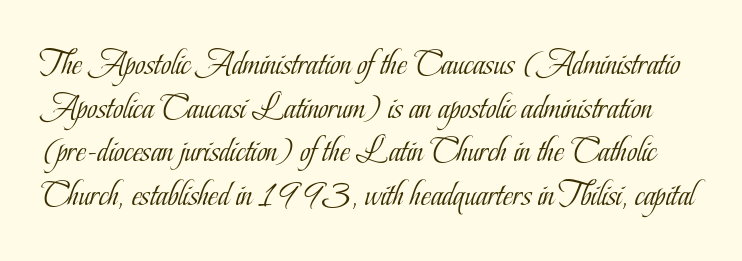
Q: Is the text bold? A: No.
Q: Is the text italic (slanted)? A: Yes.
Q: Is the typeface a serif or a sans-serif typeface? A: Serif.
Q: Is the text underlined? A: No.
Q: Is the spacing between letters normal or unusually wide? A: Normal.
Q: Is the spacing between lines tight, normal or loose? A: Normal.
Q: Width (condensed, normal, or wide)? A: Condensed.
Q: Stroke contrast? A: Low.
Q: x-height? A: Small.
Q: Monospaced? A: No.
